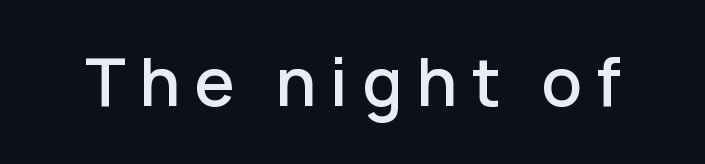
The image shows 64 px semibold sans-serif type, upright; set unusually wide letter spacing (+0.22 em), not underlined; low stroke contrast and a medium x-height.
